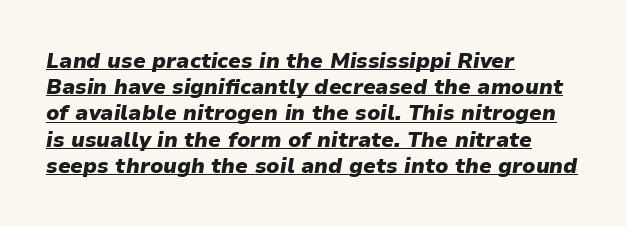
{"italic": "yes", "lean": "right", "slant_degrees": 9, "bold": "yes", "underline": "yes", "align": "left", "line_spacing": "normal", "line_spacing_ratio": 1.25, "letter_spacing": "normal", "letter_spacing_em": 0.0, "glyph_px": 21}
